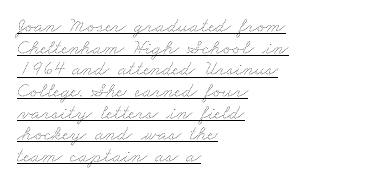
Q: Is the text bold? A: No.
Q: Is the text underlined? A: Yes.
Q: How is the paragraph aligned? A: Left-aligned.
Q: Is the spacing between letters normal or unusually wide? A: Normal.
Q: Is the spacing between lines tight, normal or loose? A: Tight.
